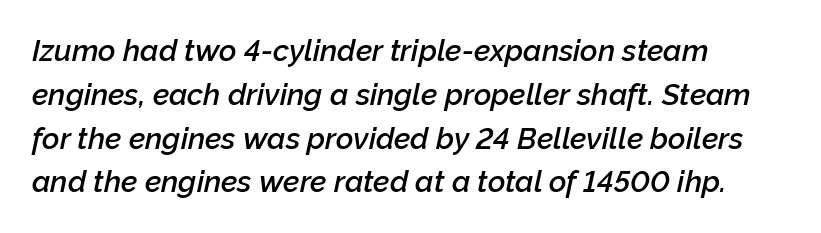
{"italic": "yes", "lean": "right", "slant_degrees": 12, "bold": "semi", "weight": "semibold", "width": "normal", "stroke_contrast": "low", "x_height": "medium", "monospaced": "no", "underline": "no", "align": "left", "line_spacing": "normal", "line_spacing_ratio": 1.46, "letter_spacing": "normal", "letter_spacing_em": 0.0, "glyph_px": 30}
